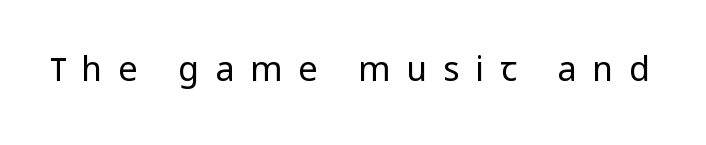
The image shows 34 px regular-weight sans-serif type, upright; set unusually wide letter spacing (+0.47 em), not underlined; low stroke contrast and a medium x-height.
